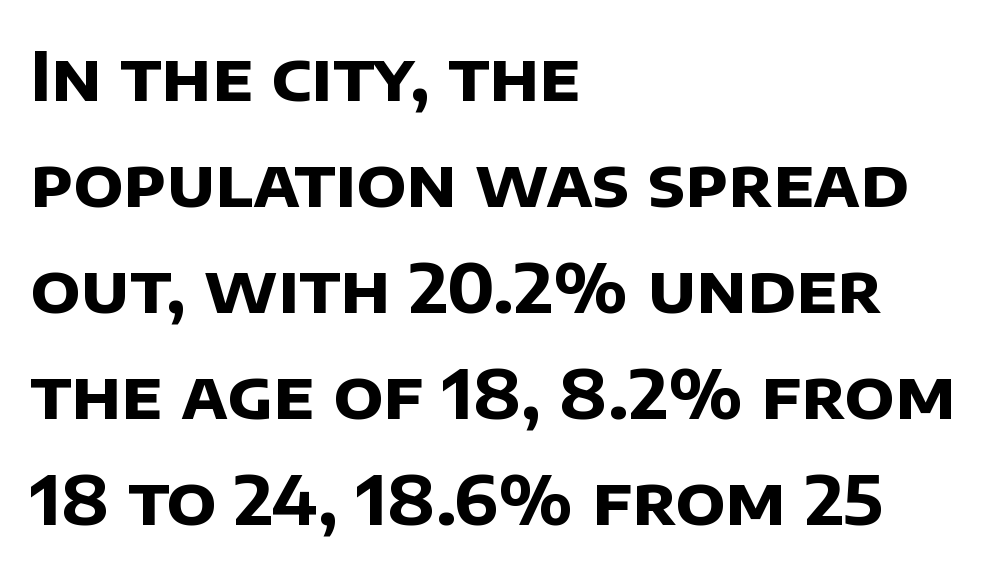
Q: Is the text bold? A: Yes.
Q: Is the typeface a serif or a sans-serif typeface? A: Sans-serif.
Q: Is the text underlined? A: No.
Q: How is the paragraph aligned? A: Left-aligned.
Q: Is the spacing between letters normal or unusually wide? A: Normal.
Q: Is the spacing between lines tight, normal or loose? A: Normal.
Q: Width (condensed, normal, or wide)? A: Normal.
Q: Stroke contrast? A: Low.
Q: x-height? A: Large.
Q: Monospaced? A: No.
